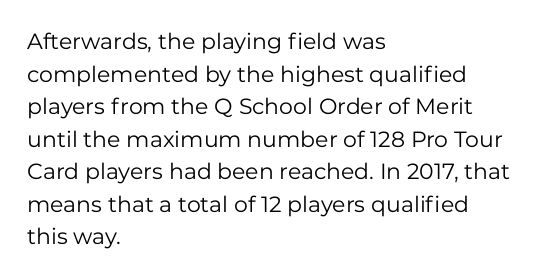
Rows of type keep a routine distance in the vertical direction. The space beneath each line is pristine and unruled. Which margin do the lines hug? The left one — the right edge is uneven. The letterforms sit shoulder to shoulder at normal distance.
